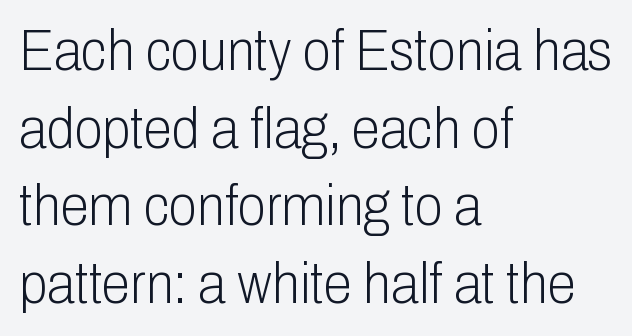
Default kerning and tracking; the words read as compact shapes. When letters stand straight like this, we call the style roman or upright. Character widths vary here, with narrow letters taking less room than wide ones. Horizontal alignment here is leftward, the default for most running prose. The rendering uses a moderate line-height, typical for paragraphs.
